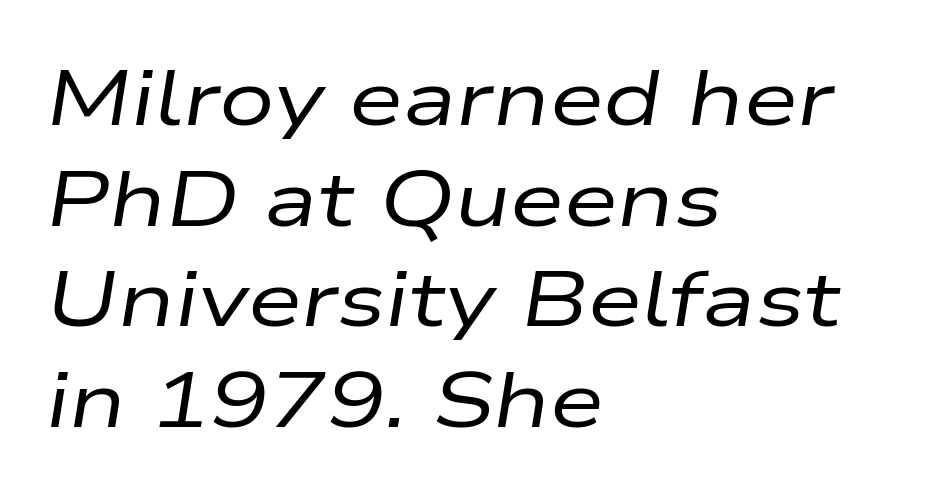
The image shows 78 px regular-weight, wide type, italic (leaning right); set left-aligned, normal line spacing (1.29x), normal letter spacing, not underlined; low stroke contrast and a medium x-height.
